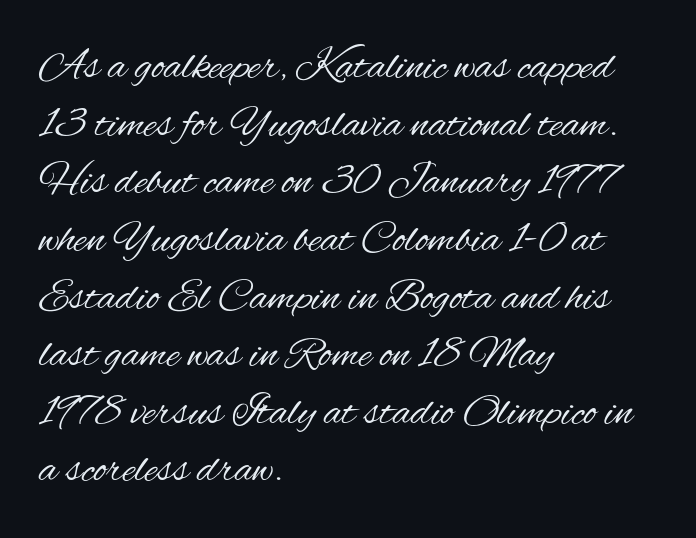
The image shows 44 px regular-weight, condensed sans-serif type; set left-aligned, normal line spacing (1.31x), normal letter spacing, not underlined; medium stroke contrast and a small x-height.
